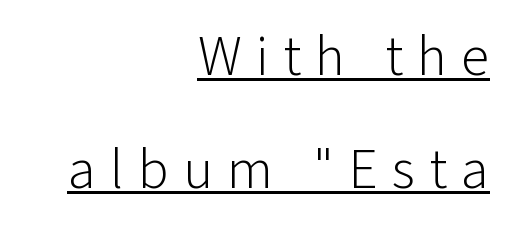
Each letter keeps its own natural width here, so spacing adapts to shape. Note: no serifs on the glyphs. Glyph-to-glyph distance is far greater than everyday printed text. Nothing heavy about these letters — not bold at all. This sample uses an upright cut, with every glyph sitting square on the baseline.
